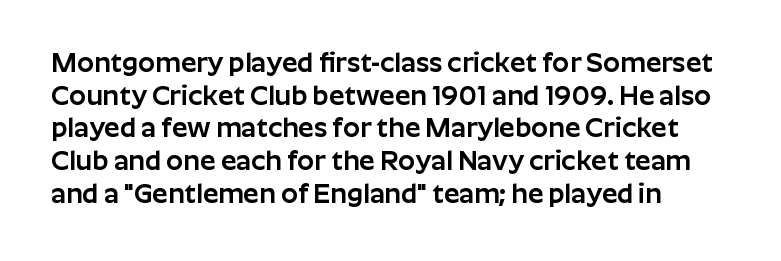
Q: Is the text italic (slanted)? A: No, it is upright.
Q: Is the text underlined? A: No.
Q: How is the paragraph aligned? A: Left-aligned.
Q: Is the spacing between letters normal or unusually wide? A: Normal.
